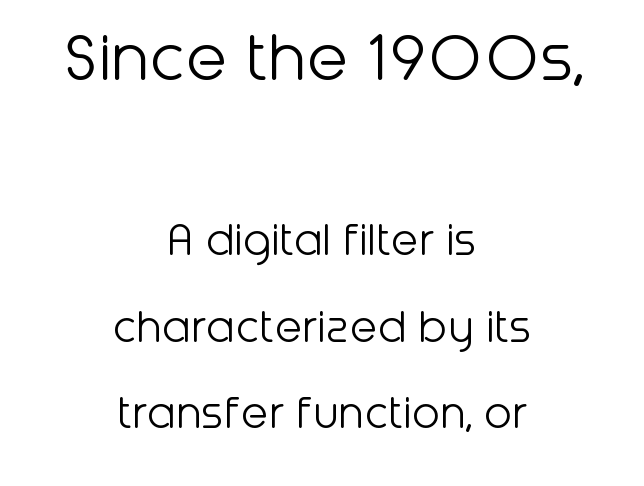
A typesetter would label this face a sans. Top chunk: large. Bottom chunk: small. Stems here are at most as thick as an everyday book face. A clean baseline with only descenders dipping below it. Is there much room between lines? A standard amount, neither cramped nor airy. Nope, not italic — everything's standing straight.
